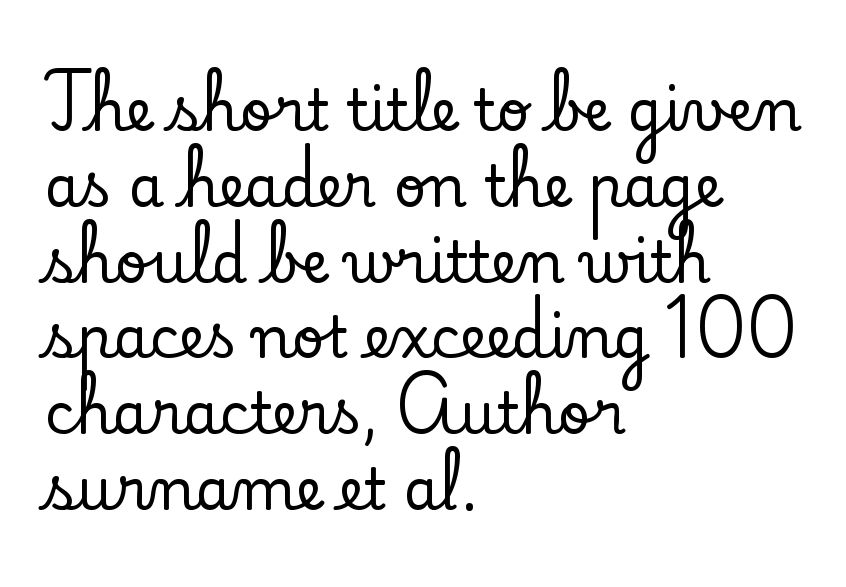
Compared with typical body copy, the letter spacing here is the same. This sample uses a serif face. A roman cut, with each character standing at attention. Has an underline been added? It has not.
